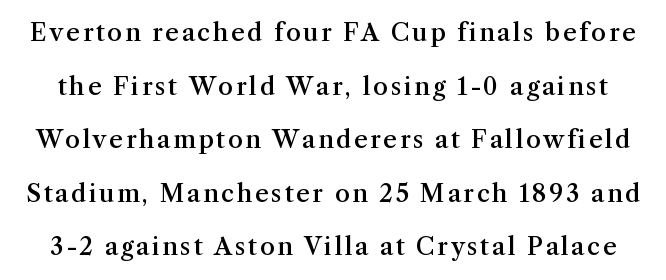
Q: Is the text bold? A: Semi-bold.
Q: Is the text italic (slanted)? A: No, it is upright.
Q: Is the text underlined? A: No.
Q: Is the spacing between lines tight, normal or loose? A: Loose.
